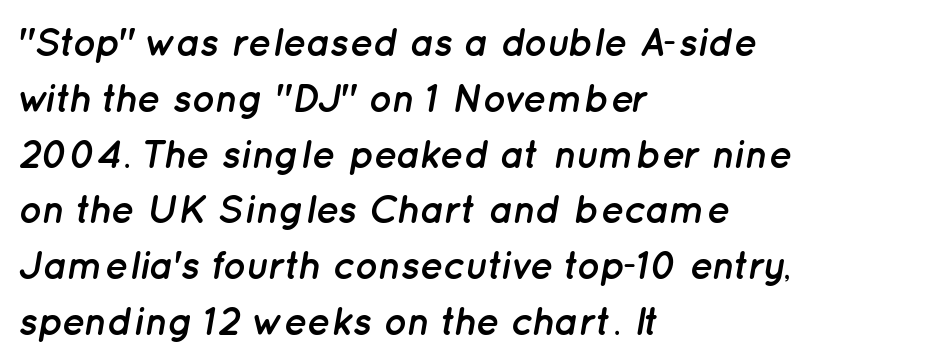
{"italic": "yes", "lean": "right", "slant_degrees": 12, "bold": "yes", "weight": "semibold", "width": "normal", "stroke_contrast": "low", "x_height": "medium", "monospaced": "no", "underline": "no", "align": "left", "line_spacing": "normal", "line_spacing_ratio": 1.43, "letter_spacing": "normal", "letter_spacing_em": 0.0, "glyph_px": 39}
